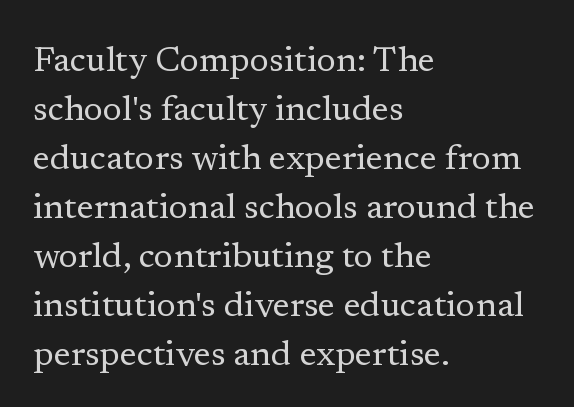
The image shows 35 px regular-weight serif type, upright; set left-aligned, normal line spacing (1.4x), normal letter spacing, not underlined; low stroke contrast and a medium x-height.
